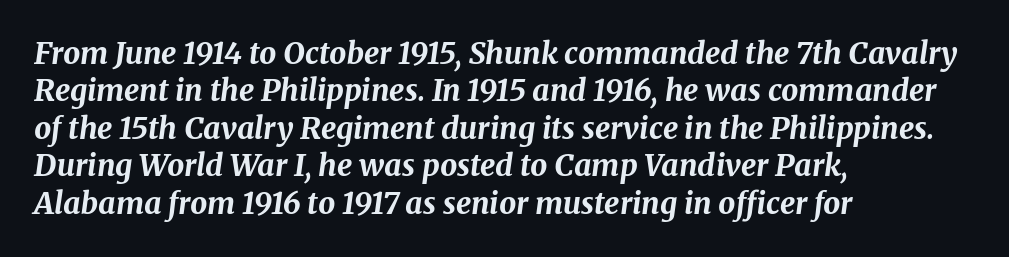
Q: Is the text bold? A: Yes.
Q: Is the text italic (slanted)? A: Yes, it leans right by about 8 degrees.
Q: Is the text underlined? A: No.
Q: How is the paragraph aligned? A: Left-aligned.
Q: Is the spacing between letters normal or unusually wide? A: Normal.
Q: Is the spacing between lines tight, normal or loose? A: Normal.
Q: Width (condensed, normal, or wide)? A: Normal.
Q: Stroke contrast? A: Medium.
Q: x-height? A: Medium.
Q: Monospaced? A: No.
